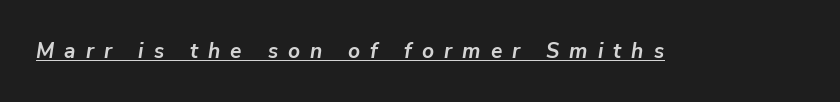
The image shows 21 px bold type, italic (leaning right); set unusually wide letter spacing (+0.48 em), underlined.
